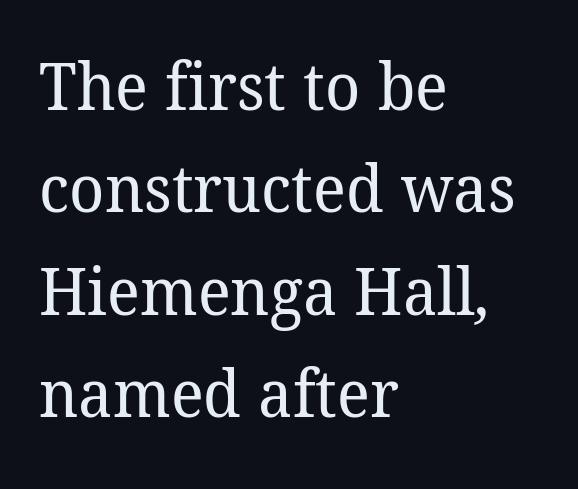
Q: Is the text bold? A: No.
Q: Is the typeface a serif or a sans-serif typeface? A: Serif.
Q: Is the text underlined? A: No.
Q: How is the paragraph aligned? A: Left-aligned.
Q: Is the spacing between letters normal or unusually wide? A: Normal.
Q: Is the spacing between lines tight, normal or loose? A: Normal.
Q: Width (condensed, normal, or wide)? A: Normal.
Q: Stroke contrast? A: Low.
Q: x-height? A: Medium.
Q: Monospaced? A: No.
